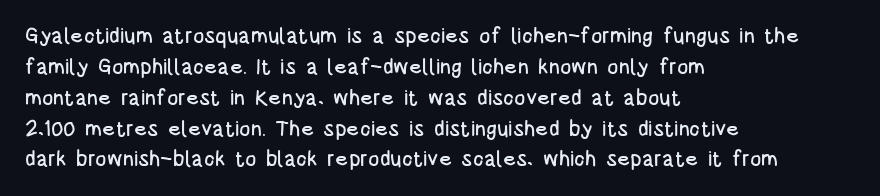
There is no visible air inserted between adjacent glyphs. Alignment: flush left. The words here are not underlined. The axis of the letterforms is exactly vertical. The designer left line spacing at the default.
